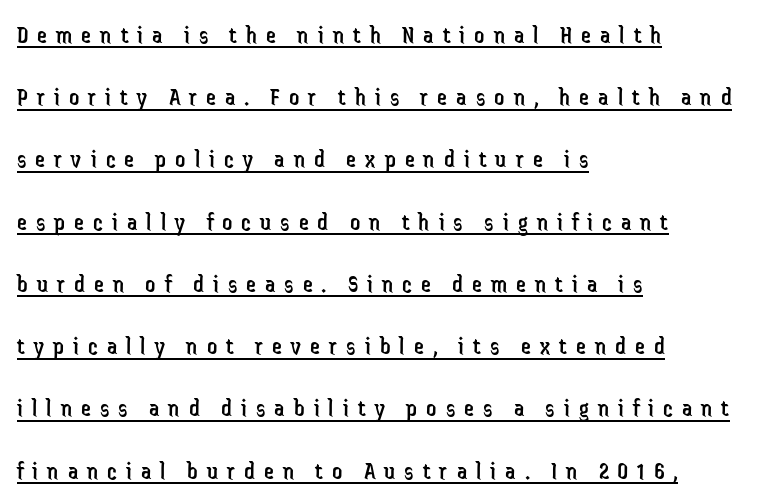
Q: Is the text bold? A: No.
Q: Is the text italic (slanted)? A: No, it is upright.
Q: Is the text underlined? A: Yes.
Q: How is the paragraph aligned? A: Left-aligned.
Q: Is the spacing between letters normal or unusually wide? A: Unusually wide.
Q: Is the spacing between lines tight, normal or loose? A: Loose.
